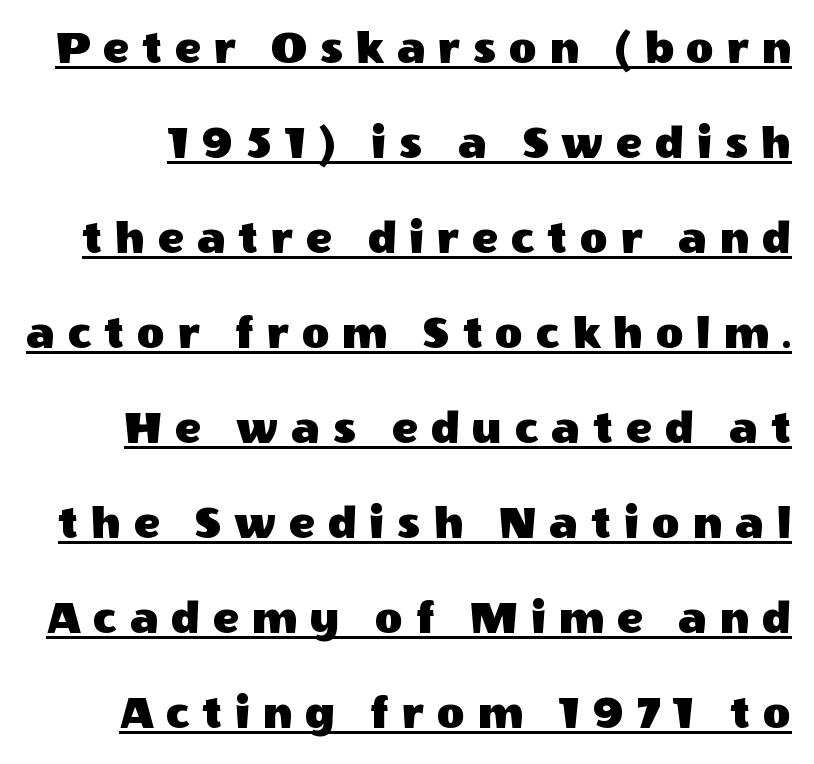
{"serif": "no", "italic": "no", "width": "normal", "x_height": "large", "monospaced": "no", "underline": "yes", "line_spacing": "loose", "line_spacing_ratio": 1.98, "letter_spacing": "wide", "letter_spacing_em": 0.27, "glyph_px": 48}
